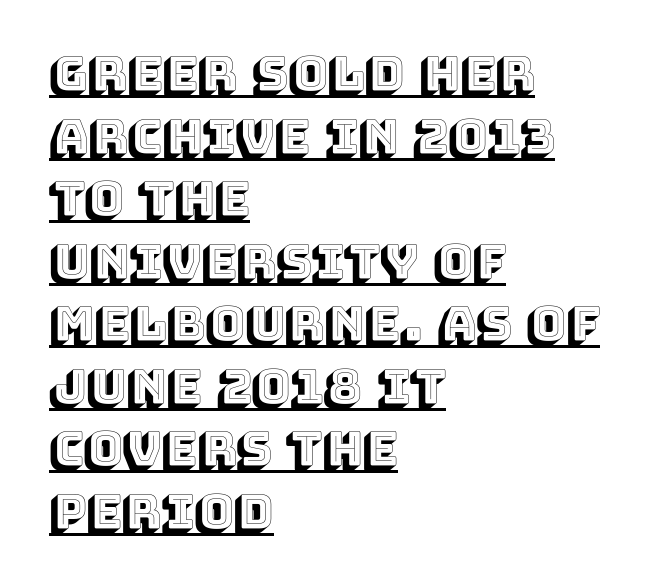
The image shows 47 px text type, upright; set left-aligned, normal line spacing (1.33x), normal letter spacing, underlined; a large x-height.
